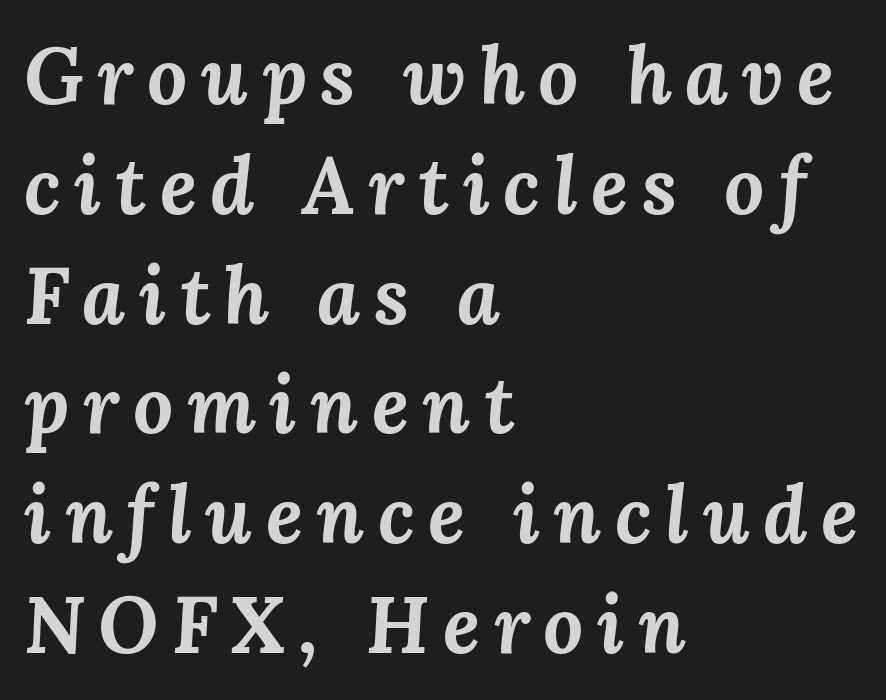
Q: Is the text bold? A: Yes.
Q: Is the text italic (slanted)? A: Yes, it leans right by about 3 degrees.
Q: Is the text underlined? A: No.
Q: How is the paragraph aligned? A: Left-aligned.
Q: Is the spacing between lines tight, normal or loose? A: Normal.
Q: Width (condensed, normal, or wide)? A: Normal.
Q: Stroke contrast? A: Medium.
Q: x-height? A: Medium.
Q: Monospaced? A: No.
